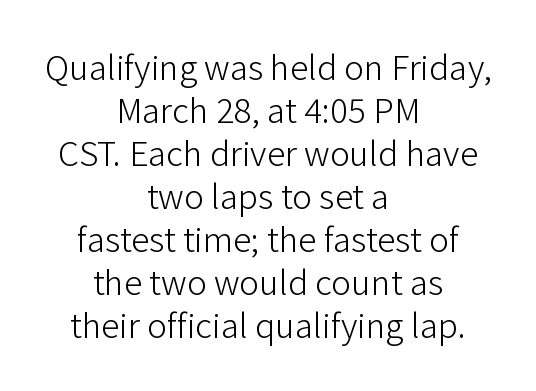
{"serif": "no", "italic": "no", "bold": "no", "weight": "light", "width": "normal", "stroke_contrast": "low", "x_height": "medium", "monospaced": "no", "underline": "no", "align": "center", "line_spacing_ratio": 1.16, "letter_spacing": "normal", "letter_spacing_em": 0.0, "glyph_px": 37}
